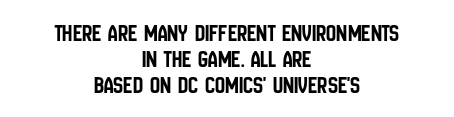
{"italic": "no", "underline": "no", "align": "center", "line_spacing": "tight", "line_spacing_ratio": 1.04, "letter_spacing": "normal", "letter_spacing_em": 0.0, "glyph_px": 25}
